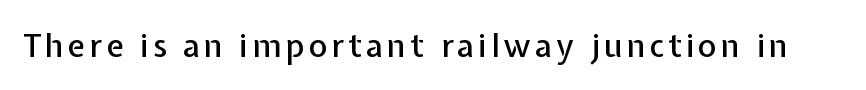
Q: Is the text italic (slanted)? A: No, it is upright.
Q: Is the typeface a serif or a sans-serif typeface? A: Sans-serif.
Q: Is the text underlined? A: No.
Q: Width (condensed, normal, or wide)? A: Normal.
Q: Stroke contrast? A: Low.
Q: x-height? A: Medium.
Q: Monospaced? A: No.
